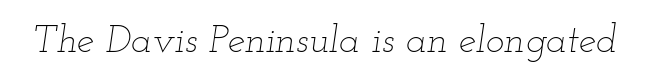
Q: Is the text bold? A: No.
Q: Is the text italic (slanted)? A: Yes, it leans right by about 12 degrees.
Q: Is the text underlined? A: No.
Q: Is the spacing between letters normal or unusually wide? A: Normal.
Q: Width (condensed, normal, or wide)? A: Wide.
Q: Stroke contrast? A: Low.
Q: x-height? A: Small.
Q: Monospaced? A: No.
